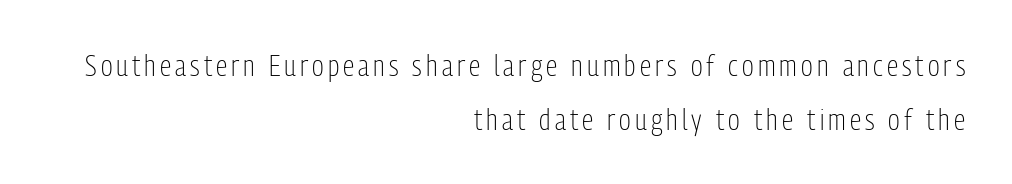
{"serif": "no", "italic": "no", "bold": "no", "weight": "light", "width": "condensed", "stroke_contrast": "low", "x_height": "medium", "monospaced": "no", "underline": "no", "align": "right", "line_spacing_ratio": 1.86, "glyph_px": 29}
